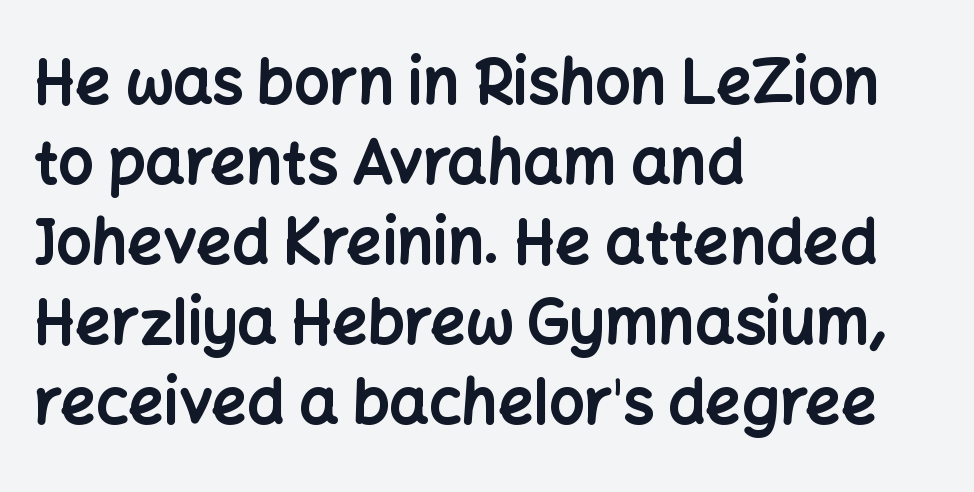
Horizontally, the lines are justified to the leading edge only. The glyphs have the mass of a bold cut. The specimen reads as upright at a glance. Line spacing here is normal.
